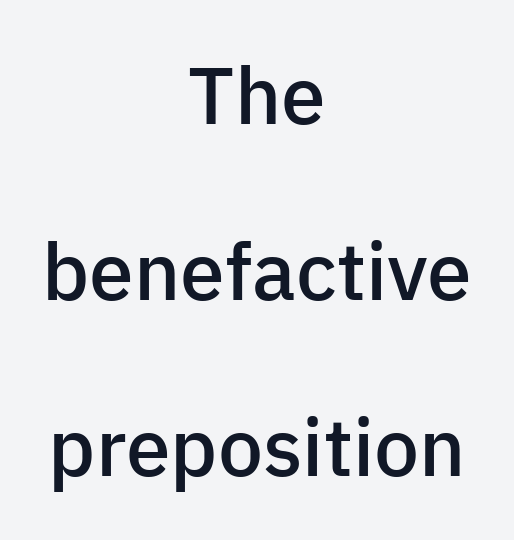
{"serif": "no", "italic": "no", "bold": "semi", "weight": "semibold", "width": "normal", "stroke_contrast": "low", "x_height": "medium", "monospaced": "no", "underline": "no", "align": "center", "line_spacing": "loose", "line_spacing_ratio": 2.2, "letter_spacing": "normal", "letter_spacing_em": 0.0, "glyph_px": 80}
